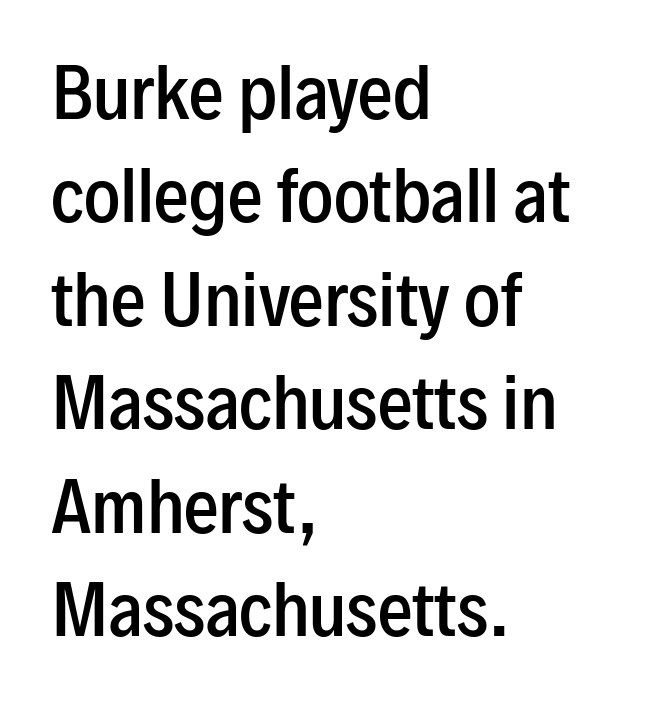
The passage shown has conventional tracking throughout. Beneath every word, the page is bare. Is the block centered? No — it sits flush against the left margin. Notice the strokes are somewhat thickened but not fully heavy: this is a semibold. Interline gaps are of average width in this sample. Italic: no, the glyphs are upright roman.
